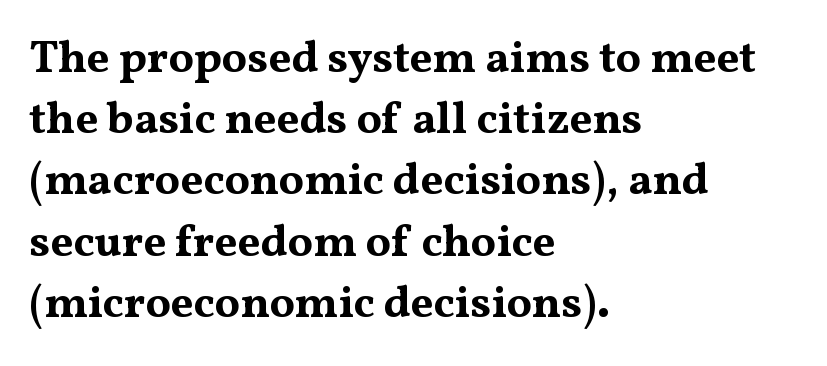
Q: Is the text bold? A: Yes.
Q: Is the text italic (slanted)? A: No, it is upright.
Q: Is the typeface a serif or a sans-serif typeface? A: Serif.
Q: Is the text underlined? A: No.
Q: How is the paragraph aligned? A: Left-aligned.
Q: Is the spacing between letters normal or unusually wide? A: Normal.
Q: Is the spacing between lines tight, normal or loose? A: Normal.
Q: Width (condensed, normal, or wide)? A: Wide.
Q: Stroke contrast? A: Medium.
Q: x-height? A: Medium.
Q: Monospaced? A: No.
